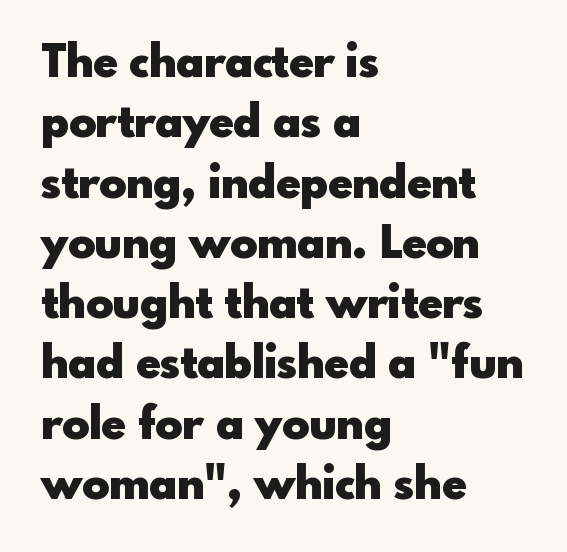
The image shows 45 px heavy sans-serif type, upright; set left-aligned, normal line spacing (1.34x), normal letter spacing, not underlined; a small x-height.
